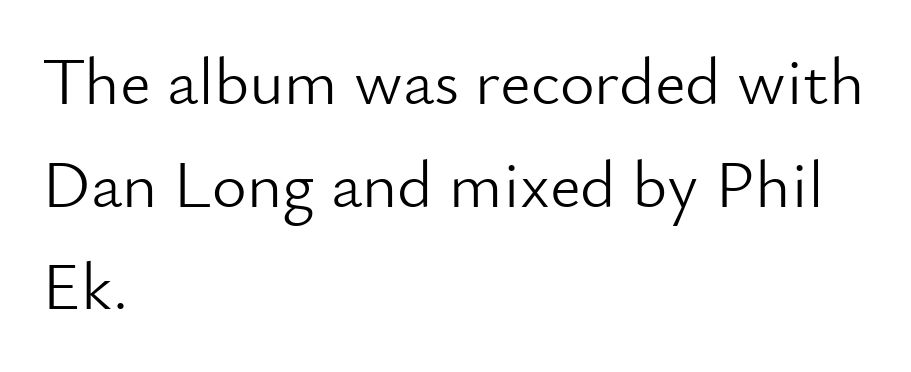
{"serif": "no", "italic": "no", "bold": "no", "weight": "light", "width": "normal", "stroke_contrast": "low", "x_height": "small", "monospaced": "no", "underline": "no", "align": "left", "line_spacing": "normal", "line_spacing_ratio": 1.53, "letter_spacing": "normal", "letter_spacing_em": 0.0, "glyph_px": 67}
